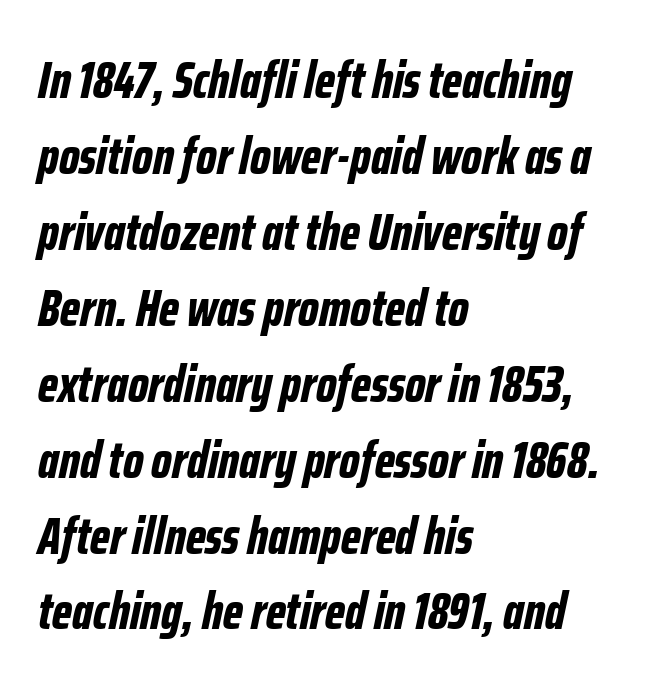
The image shows 52 px bold, condensed type, italic (leaning right); set left-aligned, normal line spacing (1.46x), normal letter spacing, not underlined; low stroke contrast and a medium x-height.
